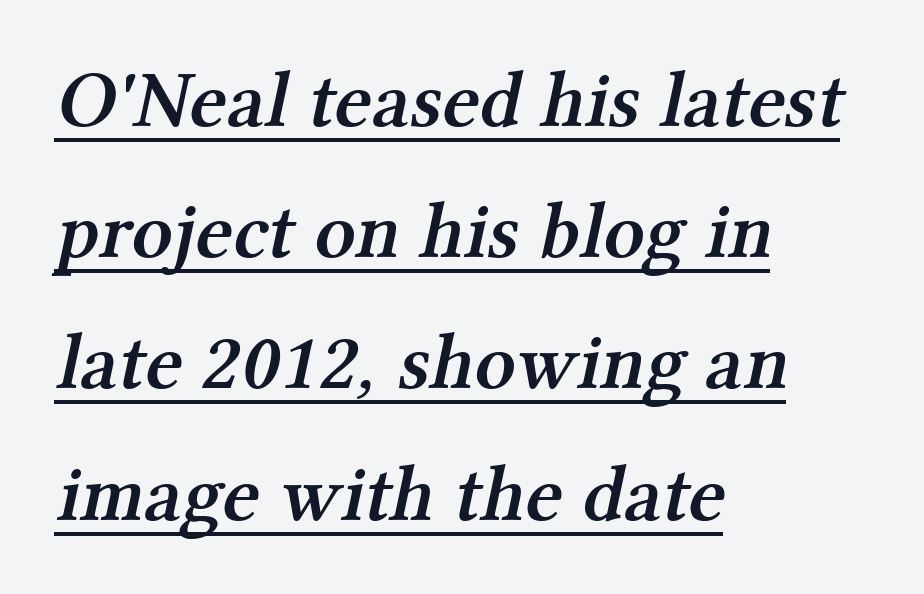
The image shows 80 px semibold serif type; set left-aligned, normal line spacing (1.64x), normal letter spacing, underlined; medium stroke contrast and a medium x-height.
